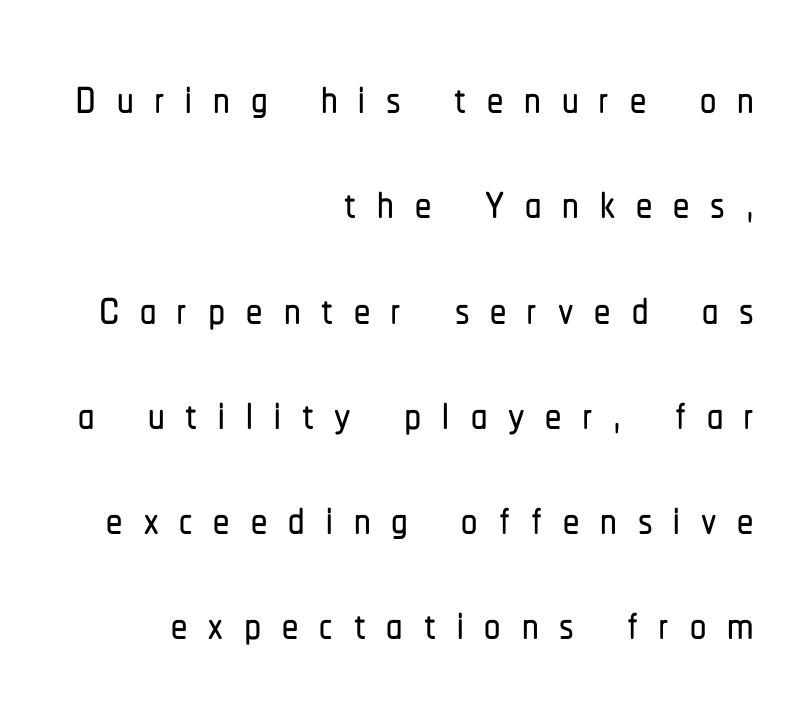
Q: Is the text italic (slanted)? A: No, it is upright.
Q: Is the typeface a serif or a sans-serif typeface? A: Sans-serif.
Q: Is the text underlined? A: No.
Q: How is the paragraph aligned? A: Right-aligned.
Q: Is the spacing between letters normal or unusually wide? A: Unusually wide.
Q: Is the spacing between lines tight, normal or loose? A: Normal.
Q: Width (condensed, normal, or wide)? A: Condensed.
Q: Stroke contrast? A: Low.
Q: x-height? A: Medium.
Q: Monospaced? A: No.
